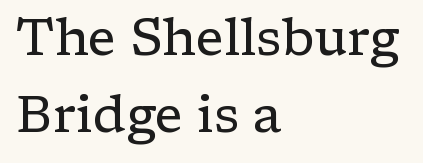
What's the leading like? Ordinary, nothing unusual. The specimen reads as upright at a glance. The tracking reads as untouched default to a designer's eye. Weight: not bold — regular or lighter. What kind of face is this? One with serifs.
